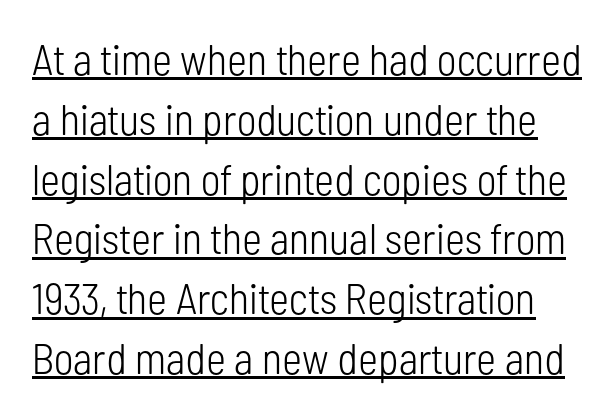
The image shows 43 px light, condensed sans-serif type, upright; set normal line spacing (1.39x), normal letter spacing, underlined; low stroke contrast and a medium x-height.
